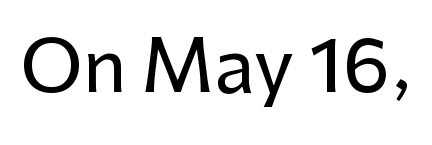
The text was rendered using a sans face with plain stroke endings. Between one letter and the next there's only the usual sliver of space. Looks like regular typesetting: each glyph gets only the width it needs. Words float on clear page, feet unadorned. The font's upright variant was chosen for this text.
